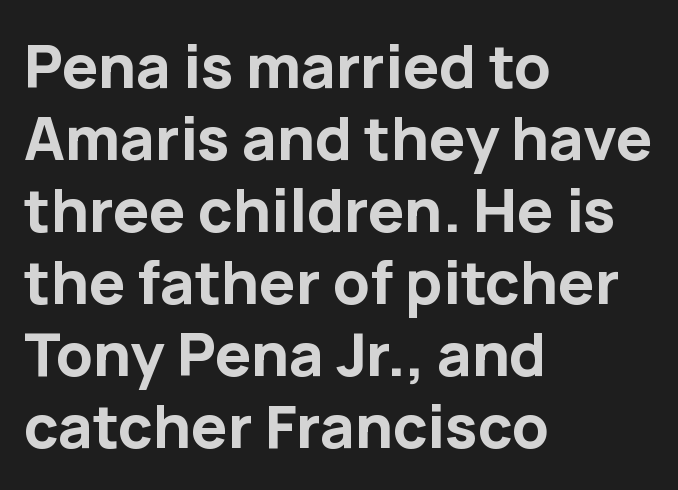
{"serif": "no", "italic": "no", "bold": "yes", "weight": "bold", "width": "normal", "stroke_contrast": "low", "x_height": "medium", "monospaced": "no", "underline": "no", "align": "left", "line_spacing_ratio": 1.2, "letter_spacing": "normal", "letter_spacing_em": 0.0, "glyph_px": 60}
